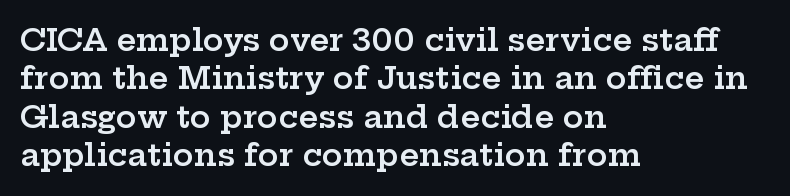
Q: Is the text bold? A: Semi-bold.
Q: Is the text italic (slanted)? A: No, it is upright.
Q: Is the typeface a serif or a sans-serif typeface? A: Serif.
Q: Is the text underlined? A: No.
Q: How is the paragraph aligned? A: Left-aligned.
Q: Is the spacing between letters normal or unusually wide? A: Normal.
Q: Width (condensed, normal, or wide)? A: Wide.
Q: Stroke contrast? A: Low.
Q: x-height? A: Medium.
Q: Monospaced? A: No.
